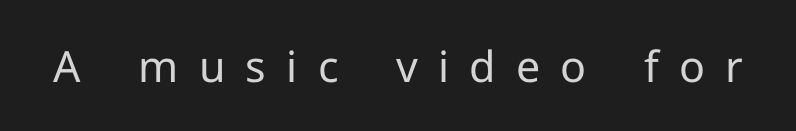
{"serif": "no", "italic": "no", "bold": "no", "weight": "regular", "width": "normal", "stroke_contrast": "low", "x_height": "medium", "monospaced": "no", "underline": "no", "letter_spacing": "wide", "letter_spacing_em": 0.47, "glyph_px": 43}
